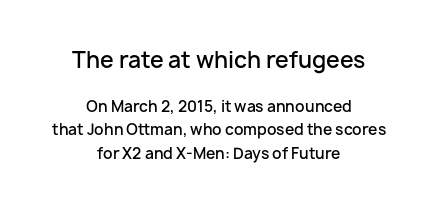
Q: Is the text bold? A: Semi-bold.
Q: Is the text italic (slanted)? A: No, it is upright.
Q: Is the text underlined? A: No.
Q: How is the paragraph aligned? A: Centered.
Q: Is the spacing between letters normal or unusually wide? A: Normal.
Q: Is the spacing between lines tight, normal or loose? A: Normal.
Q: Which block of text is set in a larger size, the first (top) or the second (bottom)? A: The first (top) one.
